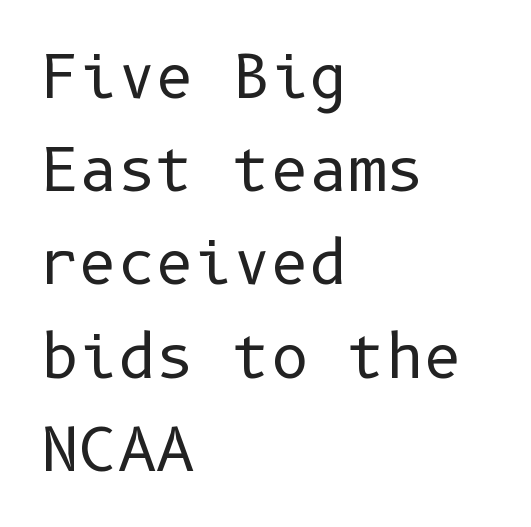
The rendering shows plain stroke endings on the letterforms — a sans-serif design. This sample uses an upright cut, with every glyph sitting square on the baseline. Compared with a typical body face, this is equally light or lighter still. A classic flush-left, rag-right setting is used for this passage. Notice how descenders clear the ascenders below comfortably — that's standard leading. Underline: absent.
